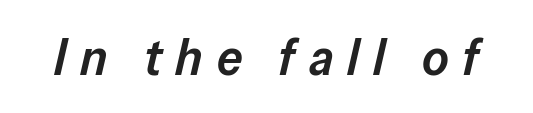
{"italic": "yes", "lean": "right", "slant_degrees": 13, "bold": "semi", "weight": "semibold", "width": "normal", "stroke_contrast": "low", "x_height": "medium", "monospaced": "no", "underline": "no", "letter_spacing": "wide", "letter_spacing_em": 0.27, "glyph_px": 51}
